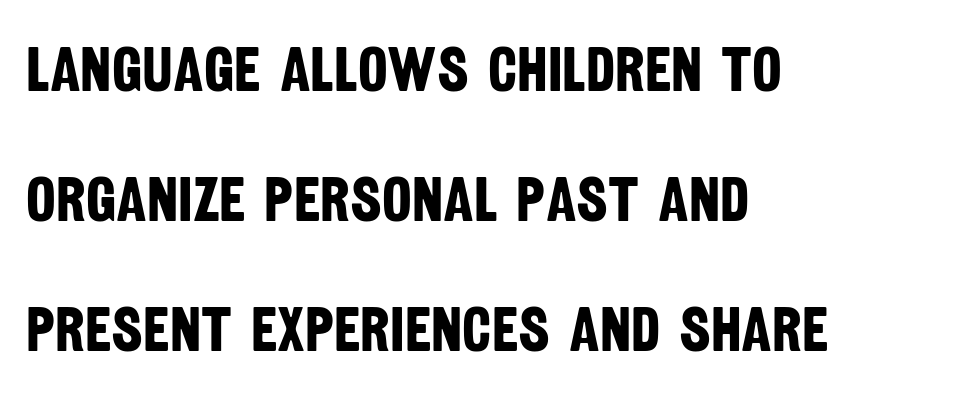
What's the leading like? Stretched, with rows far apart. This rendering leaves character spacing at its baseline value. The lines in this sample share a left origin and differ only in where they stop. A typesetter would call this proportional, since set widths differ per character. Check where the strokes stop: nothing finishes them off — pure sans. Just letters on the line, the space beneath them empty.
